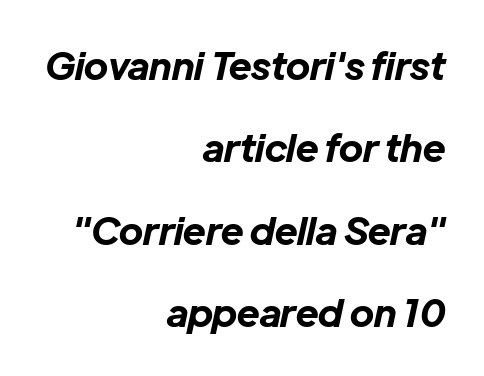
The image shows 38 px bold type, italic (leaning right); set right-aligned, loose line spacing (2.17x), normal letter spacing, not underlined; low stroke contrast and a medium x-height.
